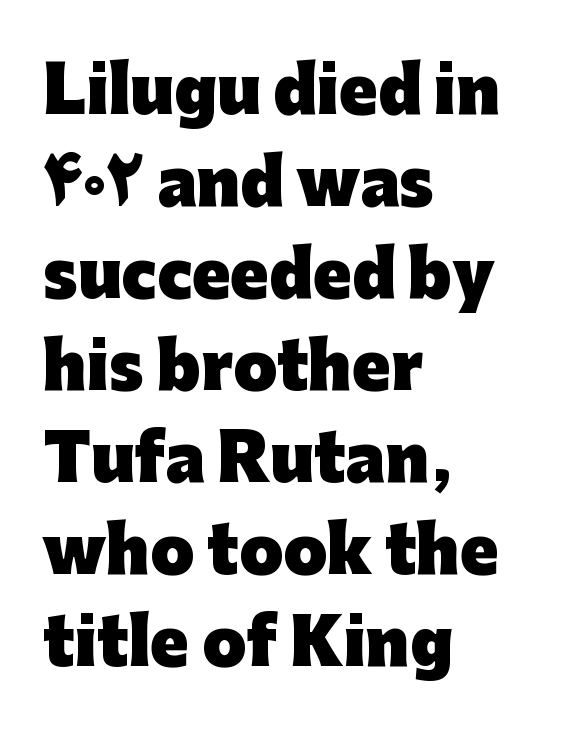
The image shows 63 px heavy sans-serif type, upright; set left-aligned, normal line spacing (1.46x), normal letter spacing, not underlined; low stroke contrast and a medium x-height.
